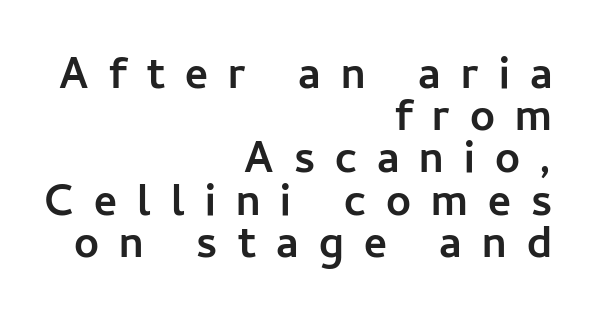
Honestly, the rows look squashed on top of each other. The passage shown has open, widely tracked lettering throughout. This rendering employs a face without finishing strokes, i.e., a sans-serif. The letters advance in unequal steps, a hallmark of proportional type. The strip under each line holds only bare page.
